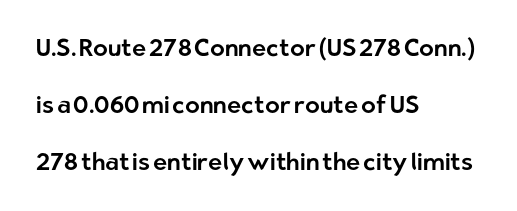
The letterforms sit shoulder to shoulder at normal distance. What's the leading like? Stretched, with rows far apart. Line starts are locked; line ends wander. No italicization has been applied; the sample stays upright. Letters rest on an invisible, unmarked baseline.
